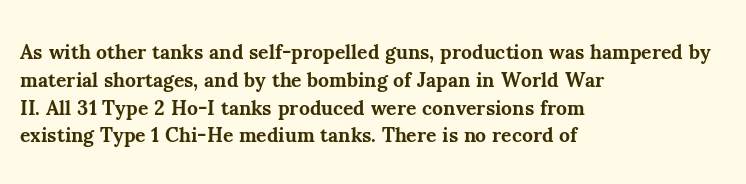
Q: Is the text bold? A: Yes.
Q: Is the text italic (slanted)? A: No, it is upright.
Q: Is the text underlined? A: No.
Q: How is the paragraph aligned? A: Left-aligned.
Q: Is the spacing between letters normal or unusually wide? A: Normal.
Q: Is the spacing between lines tight, normal or loose? A: Normal.
